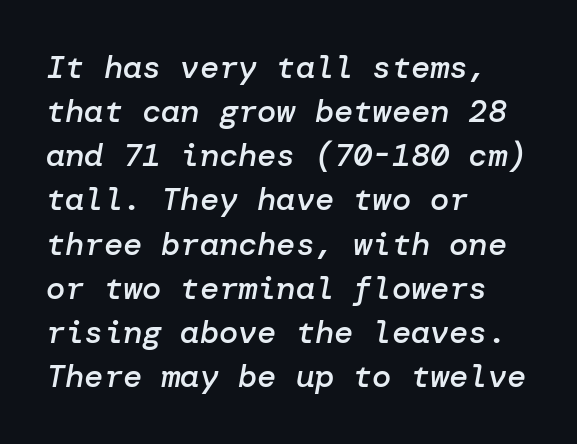
{"italic": "yes", "lean": "right", "slant_degrees": 10, "bold": "semi", "weight": "semibold", "width": "normal", "stroke_contrast": "low", "x_height": "medium", "underline": "no", "align": "left", "line_spacing": "normal", "line_spacing_ratio": 1.38, "letter_spacing": "normal", "letter_spacing_em": 0.0, "glyph_px": 32}
